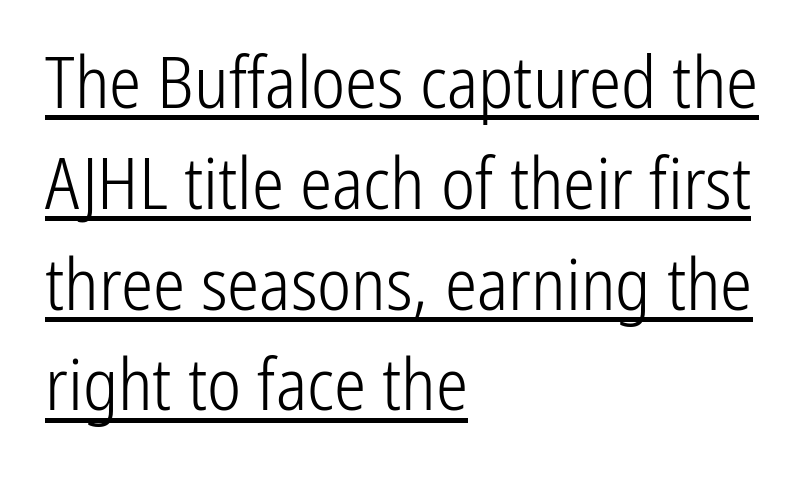
Q: Is the text bold? A: No.
Q: Is the text italic (slanted)? A: No, it is upright.
Q: Is the typeface a serif or a sans-serif typeface? A: Sans-serif.
Q: Is the text underlined? A: Yes.
Q: How is the paragraph aligned? A: Left-aligned.
Q: Is the spacing between letters normal or unusually wide? A: Normal.
Q: Is the spacing between lines tight, normal or loose? A: Normal.
Q: Width (condensed, normal, or wide)? A: Condensed.
Q: Stroke contrast? A: Low.
Q: x-height? A: Medium.
Q: Monospaced? A: No.
